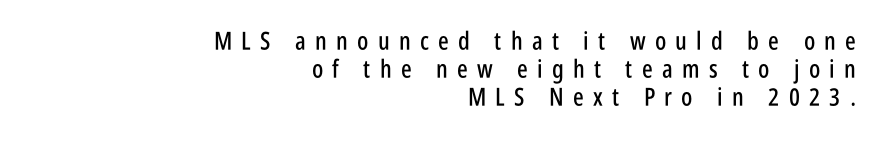
The image shows 25 px text type, upright; set right-aligned, tight line spacing (1.13x), unusually wide letter spacing (+0.37 em), not underlined.
